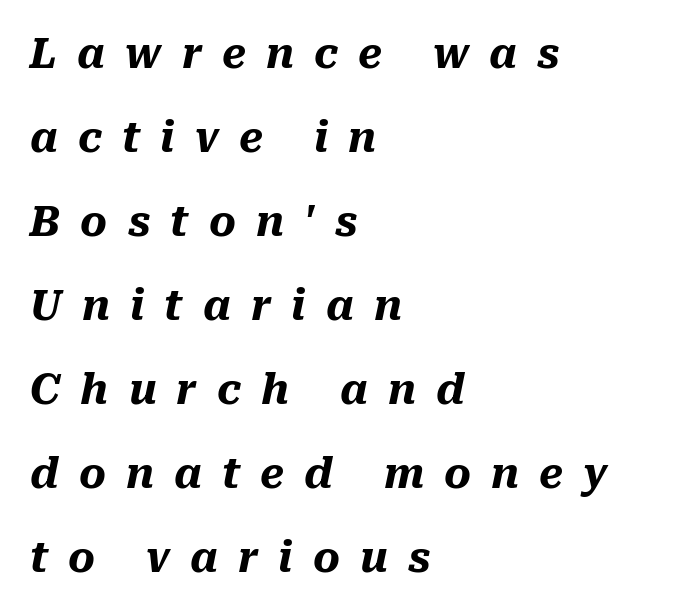
Q: Is the text bold? A: Yes.
Q: Is the text italic (slanted)? A: Yes, it leans right by about 10 degrees.
Q: Is the text underlined? A: No.
Q: How is the paragraph aligned? A: Left-aligned.
Q: Is the spacing between letters normal or unusually wide? A: Unusually wide.
Q: Is the spacing between lines tight, normal or loose? A: Loose.
Q: Width (condensed, normal, or wide)? A: Normal.
Q: Stroke contrast? A: Medium.
Q: x-height? A: Medium.
Q: Monospaced? A: No.
